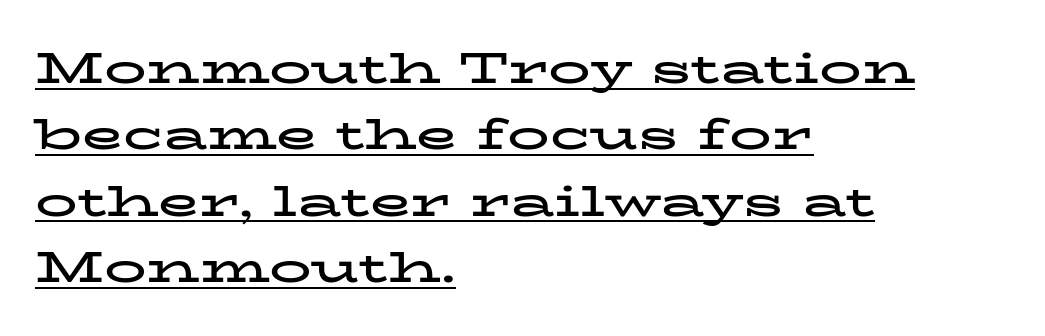
Q: Is the text bold? A: Yes.
Q: Is the text italic (slanted)? A: No, it is upright.
Q: Is the typeface a serif or a sans-serif typeface? A: Serif.
Q: Is the text underlined? A: Yes.
Q: How is the paragraph aligned? A: Left-aligned.
Q: Is the spacing between letters normal or unusually wide? A: Normal.
Q: Is the spacing between lines tight, normal or loose? A: Normal.
Q: Width (condensed, normal, or wide)? A: Wide.
Q: Stroke contrast? A: Low.
Q: x-height? A: Medium.
Q: Monospaced? A: No.
